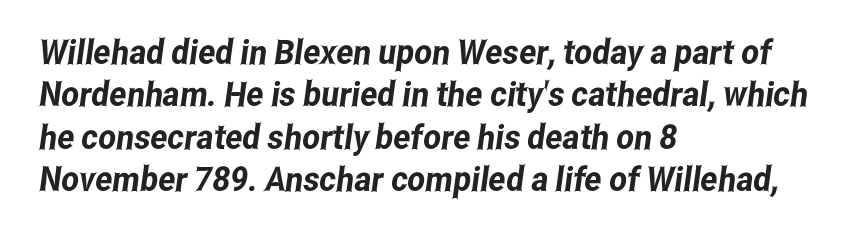
The leading is moderate, giving the passage an even texture. Beneath every word, the page is bare. Is the letter spacing exaggerated? No — it looks like the ordinary default. You can tell from the bare stems that sans-serif type was used.
